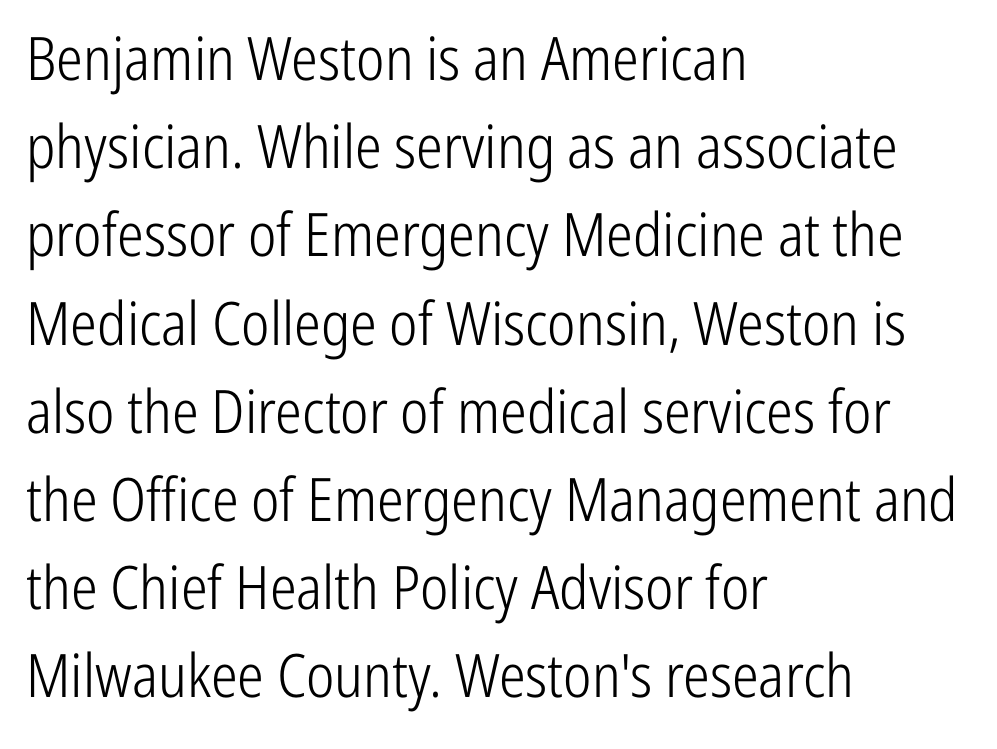
Q: Is the text bold? A: No.
Q: Is the text italic (slanted)? A: No, it is upright.
Q: Is the typeface a serif or a sans-serif typeface? A: Sans-serif.
Q: Is the text underlined? A: No.
Q: How is the paragraph aligned? A: Left-aligned.
Q: Is the spacing between letters normal or unusually wide? A: Normal.
Q: Is the spacing between lines tight, normal or loose? A: Normal.
Q: Width (condensed, normal, or wide)? A: Condensed.
Q: Stroke contrast? A: Low.
Q: x-height? A: Medium.
Q: Monospaced? A: No.
